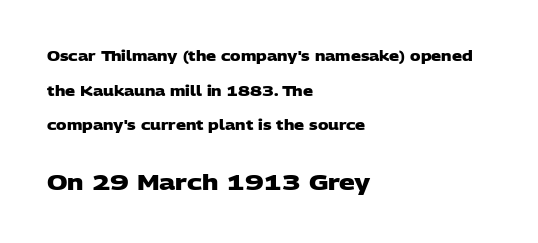
The image shows 22 px bold type; set left-aligned, loose line spacing (2.47x), normal letter spacing, not underlined; the second (bottom) block is 1.57x larger.
